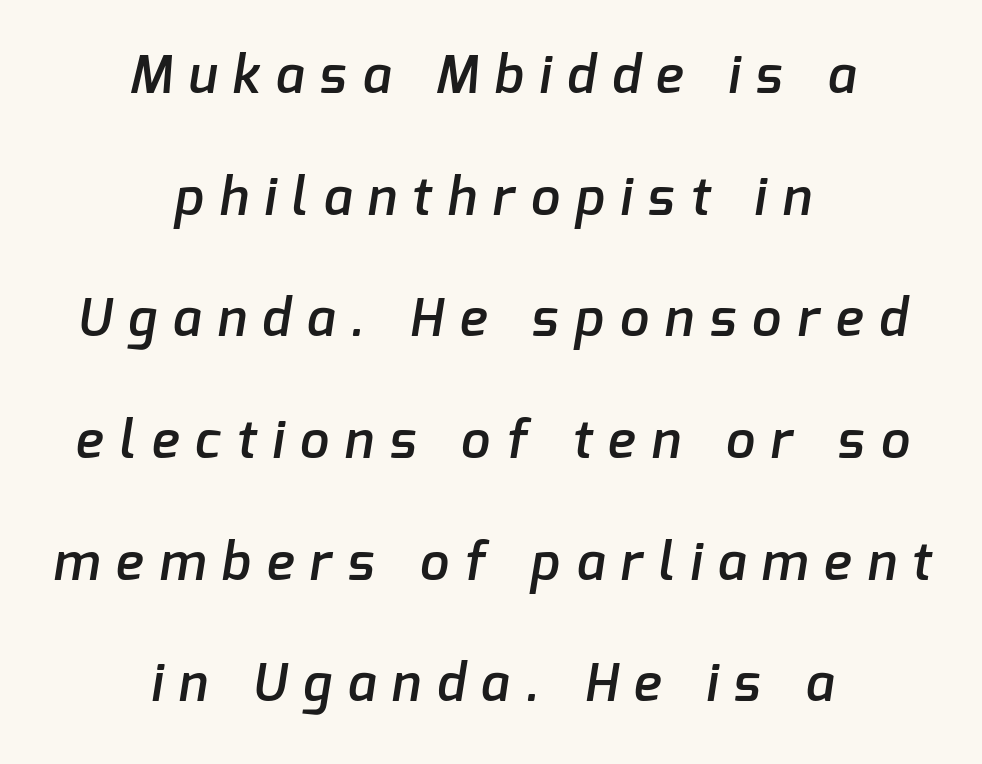
Q: Is the text bold? A: Semi-bold.
Q: Is the typeface a serif or a sans-serif typeface? A: Sans-serif.
Q: Is the text underlined? A: No.
Q: How is the paragraph aligned? A: Centered.
Q: Is the spacing between letters normal or unusually wide? A: Unusually wide.
Q: Is the spacing between lines tight, normal or loose? A: Loose.
Q: Width (condensed, normal, or wide)? A: Normal.
Q: Stroke contrast? A: Low.
Q: x-height? A: Medium.
Q: Monospaced? A: No.
